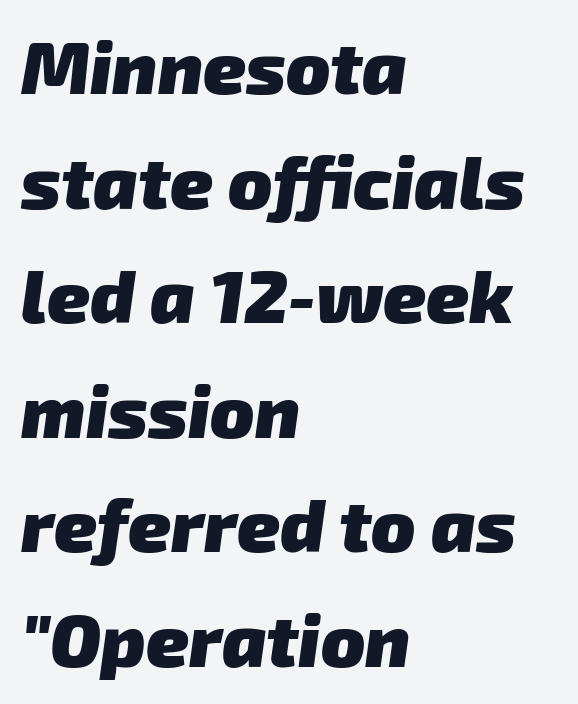
{"serif": "no", "bold": "yes", "weight": "heavy", "width": "normal", "stroke_contrast": "low", "x_height": "medium", "monospaced": "no", "underline": "no", "align": "left", "line_spacing": "normal", "line_spacing_ratio": 1.57, "letter_spacing": "normal", "letter_spacing_em": 0.0, "glyph_px": 73}
